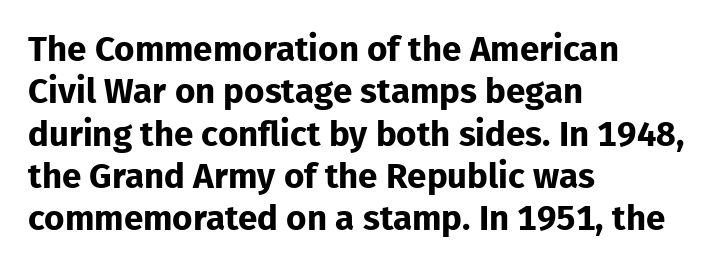
The image shows 35 px bold sans-serif type, upright; set left-aligned, line spacing 1.21x, normal letter spacing, not underlined; low stroke contrast and a medium x-height.
